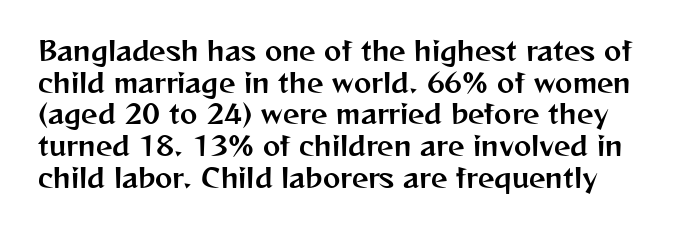
The image shows 26 px text type, upright; set left-aligned, line spacing 1.22x, normal letter spacing, not underlined.
